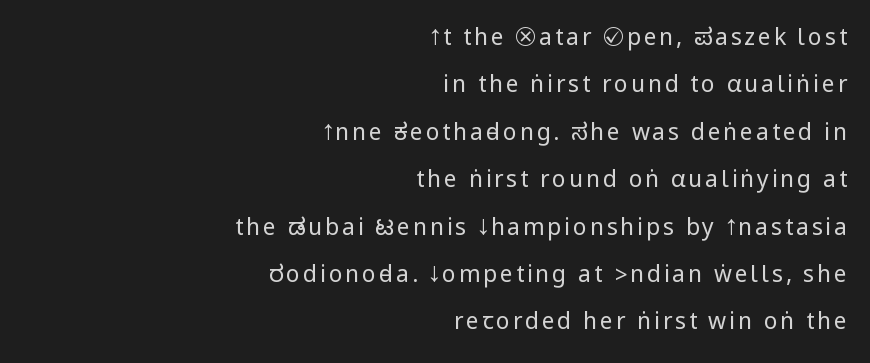
Q: Is the text bold? A: No.
Q: Is the text italic (slanted)? A: No, it is upright.
Q: Is the text underlined? A: No.
Q: How is the paragraph aligned? A: Right-aligned.
Q: Is the spacing between lines tight, normal or loose? A: Loose.
